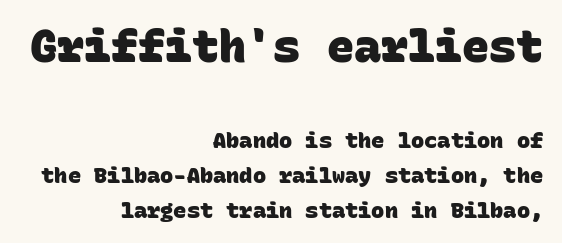
This layout puts the oversized block above and the modest block below. The letters are bold, with thick, heavy strokes. Fixed-width glyphs throughout — classic coding-font behaviour. The space between consecutive lines is moderate.
